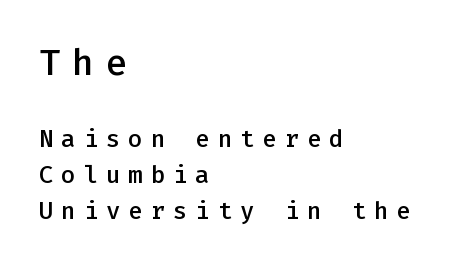
{"serif": "no", "italic": "no", "bold": "semi", "weight": "semibold", "width": "normal", "stroke_contrast": "low", "x_height": "medium", "monospaced": "yes", "underline": "no", "align": "left", "line_spacing": "normal", "line_spacing_ratio": 1.52, "letter_spacing": "wide", "letter_spacing_em": 0.33, "larger_block": "first", "size_ratio": 1.5, "glyph_px": 36}
